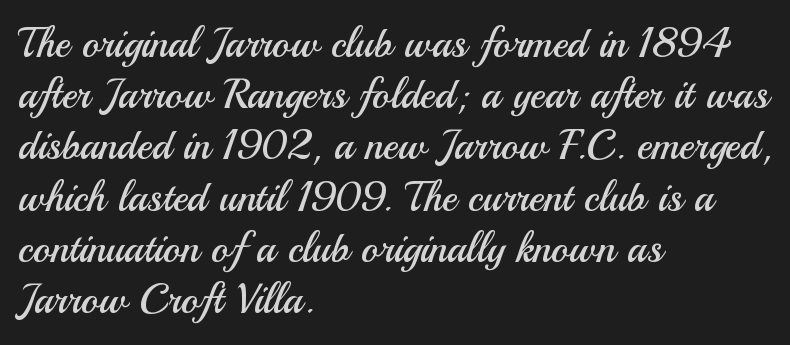
Q: Is the text bold? A: No.
Q: Is the text italic (slanted)? A: Yes.
Q: Is the typeface a serif or a sans-serif typeface? A: Sans-serif.
Q: Is the text underlined? A: No.
Q: How is the paragraph aligned? A: Left-aligned.
Q: Is the spacing between letters normal or unusually wide? A: Normal.
Q: Is the spacing between lines tight, normal or loose? A: Normal.
Q: Width (condensed, normal, or wide)? A: Normal.
Q: Stroke contrast? A: Medium.
Q: x-height? A: Small.
Q: Monospaced? A: No.
